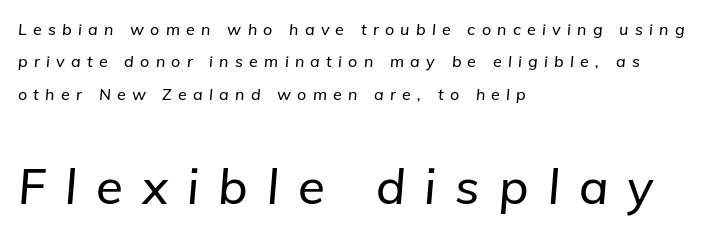
{"italic": "yes", "lean": "right", "slant_degrees": 5, "width": "normal", "stroke_contrast": "low", "x_height": "medium", "monospaced": "no", "underline": "no", "align": "left", "line_spacing": "loose", "line_spacing_ratio": 2.02, "letter_spacing": "wide", "letter_spacing_em": 0.39, "larger_block": "second", "size_ratio": 3.06, "glyph_px": 49}
